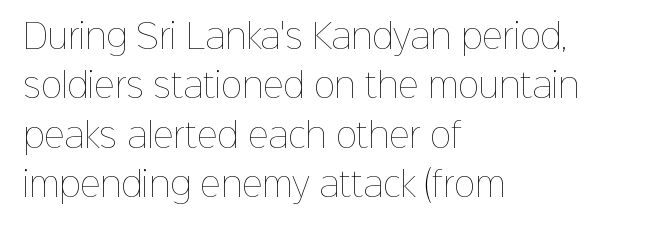
{"italic": "no", "bold": "no", "weight": "thin", "width": "normal", "stroke_contrast": "low", "x_height": "medium", "monospaced": "no", "underline": "no", "align": "left", "line_spacing": "normal", "line_spacing_ratio": 1.54, "letter_spacing": "normal", "letter_spacing_em": 0.0, "glyph_px": 32}
